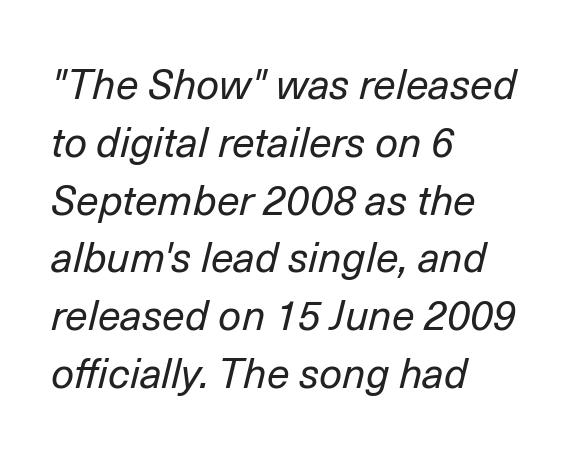
Spacing verdict: proportional, widths tailored to each character. On a weight scale, this lands at 450 or below. Any mark beneath the type? The region is blank. Compared with a centered layout, this one pins lines to the left instead. The letters sit at their default tracking, neither squeezed nor spread.
